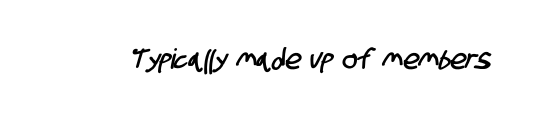
Q: Is the typeface a serif or a sans-serif typeface? A: Sans-serif.
Q: Is the text underlined? A: No.
Q: Is the spacing between letters normal or unusually wide? A: Normal.
Q: Width (condensed, normal, or wide)? A: Condensed.
Q: Stroke contrast? A: Low.
Q: x-height? A: Large.
Q: Monospaced? A: No.
